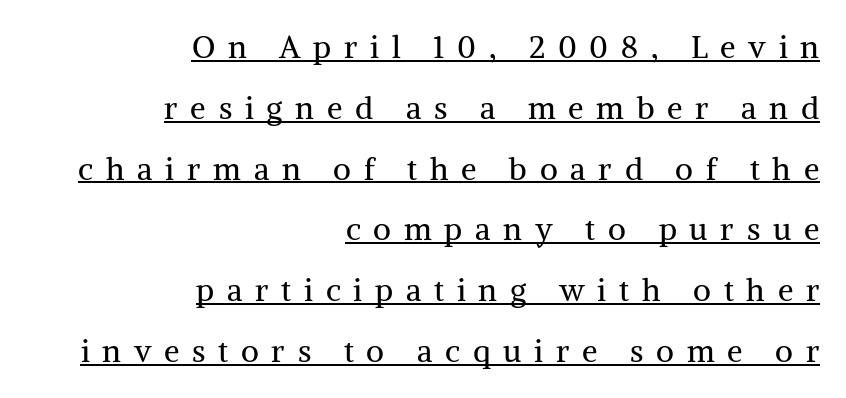
Q: Is the text bold? A: No.
Q: Is the text italic (slanted)? A: No, it is upright.
Q: Is the typeface a serif or a sans-serif typeface? A: Serif.
Q: Is the text underlined? A: Yes.
Q: How is the paragraph aligned? A: Right-aligned.
Q: Is the spacing between letters normal or unusually wide? A: Unusually wide.
Q: Is the spacing between lines tight, normal or loose? A: Loose.
Q: Width (condensed, normal, or wide)? A: Normal.
Q: Stroke contrast? A: Medium.
Q: x-height? A: Medium.
Q: Monospaced? A: No.
